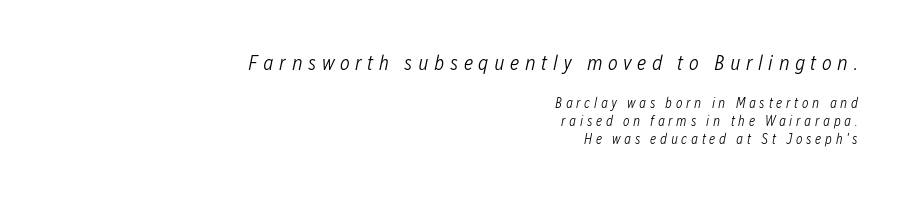
Q: Is the text bold? A: No.
Q: Is the text italic (slanted)? A: Yes, it leans right by about 12 degrees.
Q: Is the text underlined? A: No.
Q: How is the paragraph aligned? A: Right-aligned.
Q: Is the spacing between letters normal or unusually wide? A: Unusually wide.
Q: Is the spacing between lines tight, normal or loose? A: Normal.
Q: Which block of text is set in a larger size, the first (top) or the second (bottom)? A: The first (top) one.
